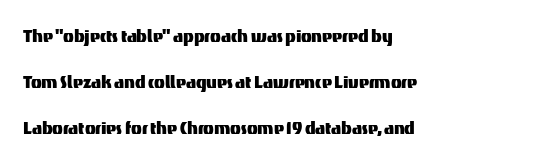
Q: Is the text italic (slanted)? A: No, it is upright.
Q: Is the text underlined? A: No.
Q: How is the paragraph aligned? A: Left-aligned.
Q: Is the spacing between letters normal or unusually wide? A: Normal.
Q: Is the spacing between lines tight, normal or loose? A: Loose.
